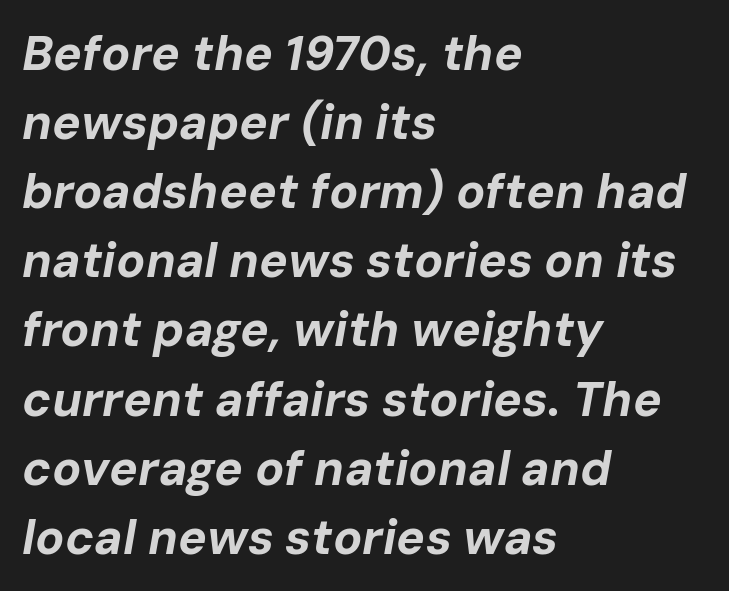
Each word holds together tightly as a unit, with standard inter-letter gaps. The gap between lines stays unmarked. Strong, thick strokes mark this as bold type. An italicized treatment has been applied to the whole sample.
